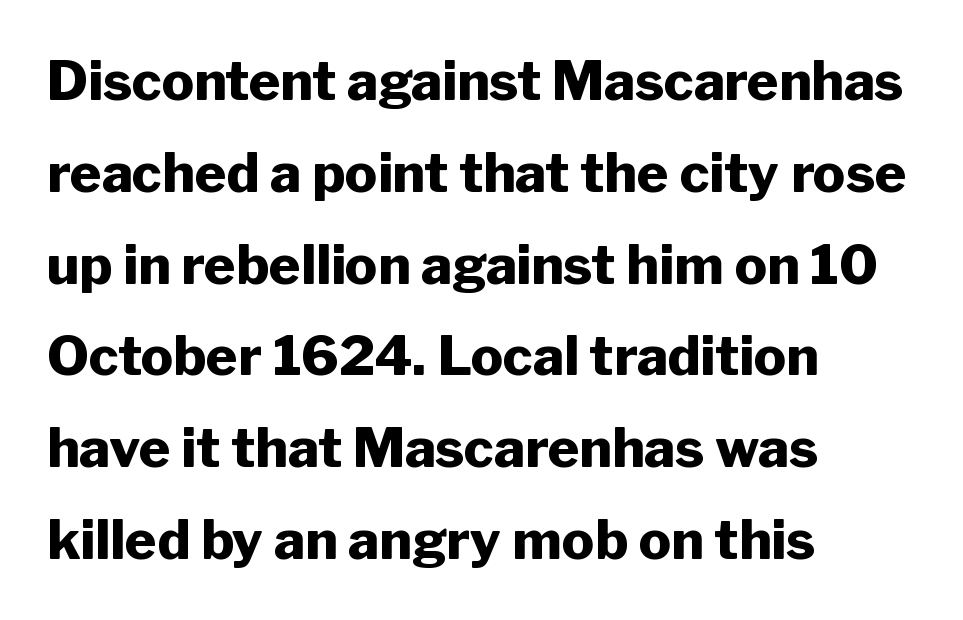
Reading down the column, the eye jumps a familiar distance to each next line. Each letter keeps its own natural width here, so spacing adapts to shape. Letter spacing: default. Does the weight exceed regular? Yes, all the way to bold. Does the type have serifs? No, each stem ends abruptly.
